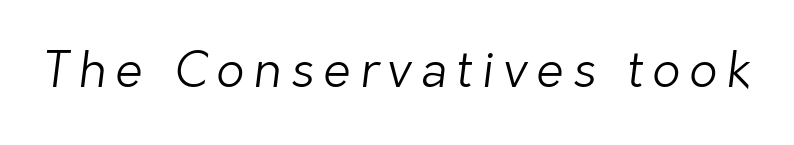
Stems and bowls with no extra thickness — not bold. The passage shown is typed in a proportional face where columns would drift. Plain, unruled lines of type. The glyphs in this specimen are sans serif.
